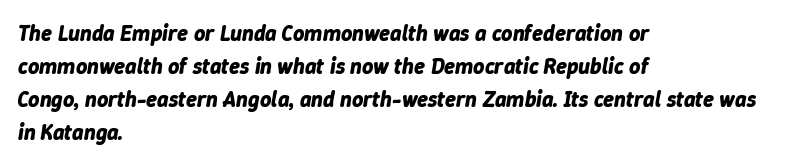
{"italic": "yes", "lean": "right", "slant_degrees": 9, "bold": "yes", "underline": "no", "align": "left", "line_spacing": "normal", "line_spacing_ratio": 1.5, "letter_spacing": "normal", "letter_spacing_em": 0.0, "glyph_px": 22}
